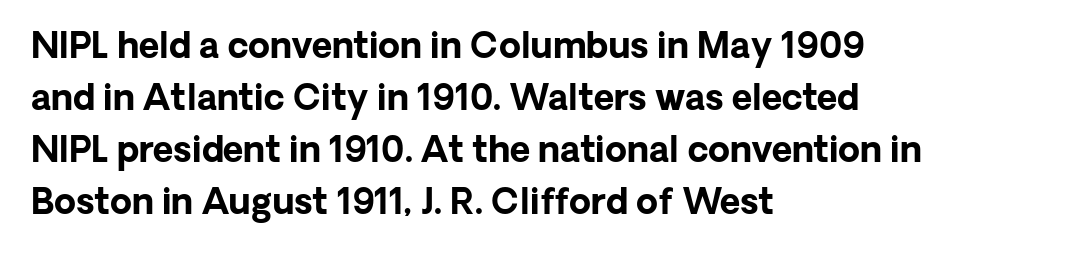
{"serif": "no", "italic": "no", "bold": "yes", "weight": "bold", "width": "normal", "stroke_contrast": "low", "x_height": "medium", "monospaced": "no", "underline": "no", "align": "left", "line_spacing": "normal", "line_spacing_ratio": 1.49, "letter_spacing": "normal", "letter_spacing_em": 0.0, "glyph_px": 35}
